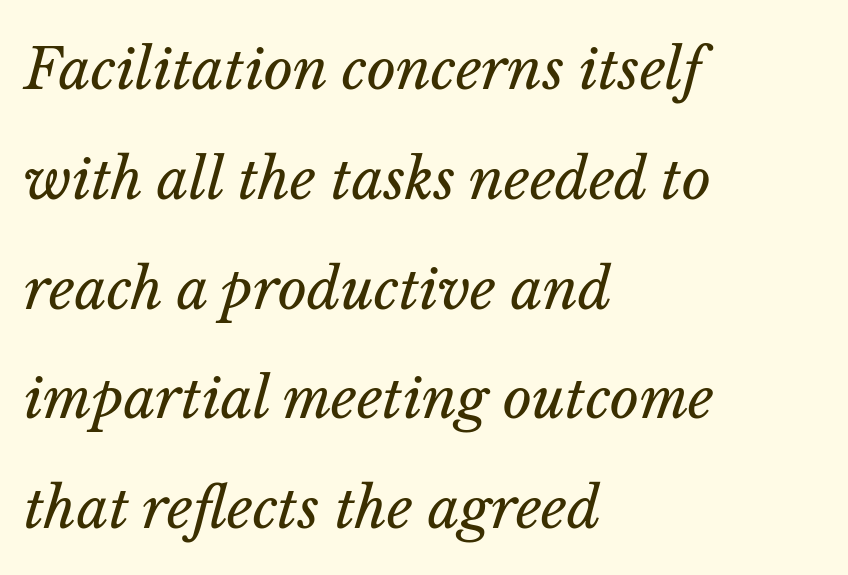
You could not count columns in this text — the font is proportionally spaced. Caption: multi-line text, flush left, ragged right. The strokes carry an ordinary text weight at most. Inter-character spacing is left at the font's built-in metrics. Would a proofreader flag this as italicized? Yes.
